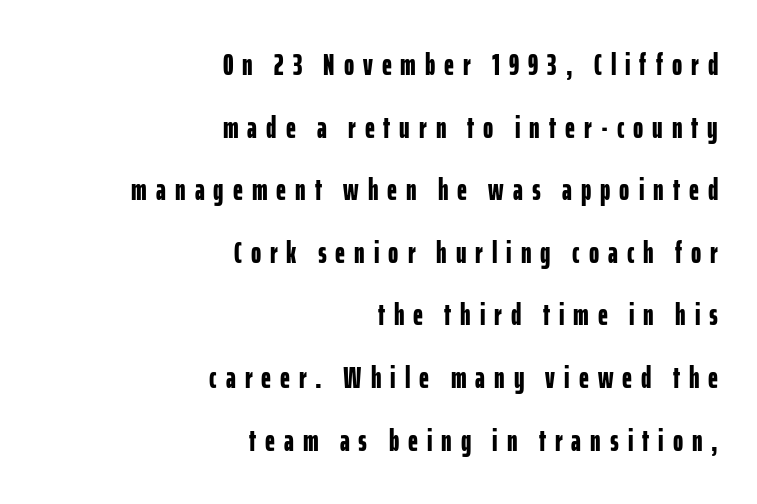
Q: Is the text bold? A: Yes.
Q: Is the text italic (slanted)? A: No, it is upright.
Q: Is the typeface a serif or a sans-serif typeface? A: Sans-serif.
Q: Is the text underlined? A: No.
Q: How is the paragraph aligned? A: Right-aligned.
Q: Is the spacing between letters normal or unusually wide? A: Unusually wide.
Q: Is the spacing between lines tight, normal or loose? A: Loose.
Q: Width (condensed, normal, or wide)? A: Condensed.
Q: Stroke contrast? A: Low.
Q: x-height? A: Medium.
Q: Monospaced? A: No.
